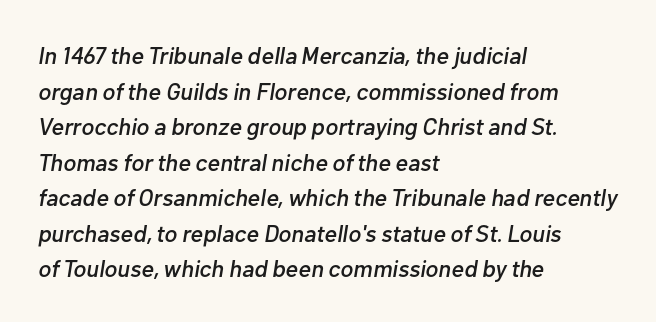
Slanted lettering throughout. Only glyphs here, with clear space below each row. If you drew a ruler down the left edge, every line would touch it. Characters follow at the spacing the type designer built in. Baseline-to-baseline distance is the conventional proportion of letter height.
